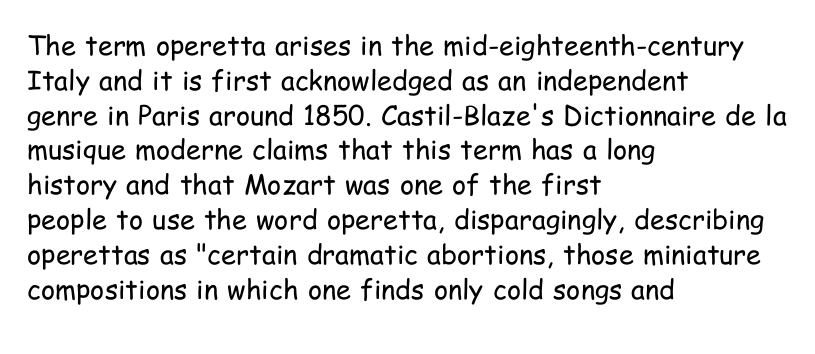
{"italic": "no", "bold": "no", "underline": "no", "align": "left", "line_spacing": "normal", "line_spacing_ratio": 1.29, "letter_spacing": "normal", "letter_spacing_em": 0.0, "glyph_px": 27}
